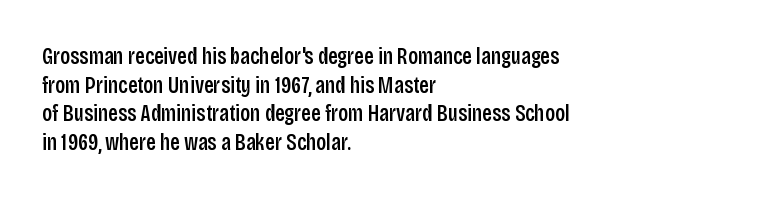
Q: Is the text italic (slanted)? A: No, it is upright.
Q: Is the text underlined? A: No.
Q: How is the paragraph aligned? A: Left-aligned.
Q: Is the spacing between letters normal or unusually wide? A: Normal.
Q: Is the spacing between lines tight, normal or loose? A: Normal.
